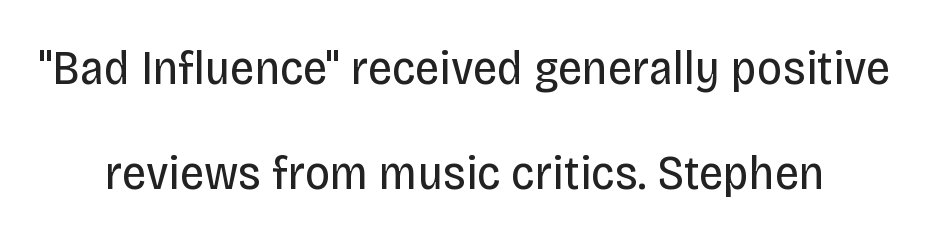
The image shows 49 px regular-weight, condensed sans-serif type, upright; set loose line spacing (2.15x), normal letter spacing, not underlined; low stroke contrast and a large x-height.
